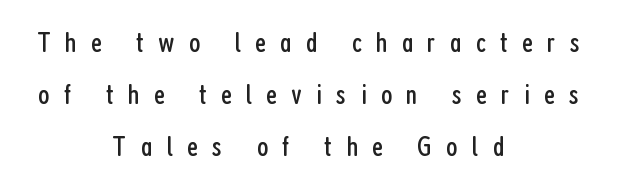
Q: Is the text bold? A: No.
Q: Is the text italic (slanted)? A: No, it is upright.
Q: Is the typeface a serif or a sans-serif typeface? A: Sans-serif.
Q: Is the text underlined? A: No.
Q: How is the paragraph aligned? A: Centered.
Q: Is the spacing between letters normal or unusually wide? A: Unusually wide.
Q: Width (condensed, normal, or wide)? A: Condensed.
Q: Stroke contrast? A: Low.
Q: x-height? A: Medium.
Q: Monospaced? A: No.
